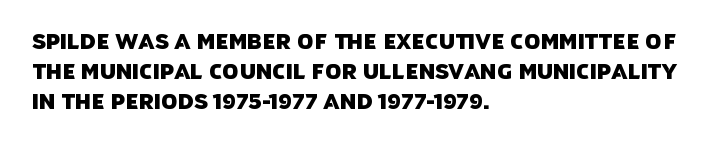
Line spacing here is normal. Default kerning and tracking; the words read as compact shapes. Which margin do the lines hug? The left one — the right edge is uneven. Check the space under the baseline: it is left empty.
